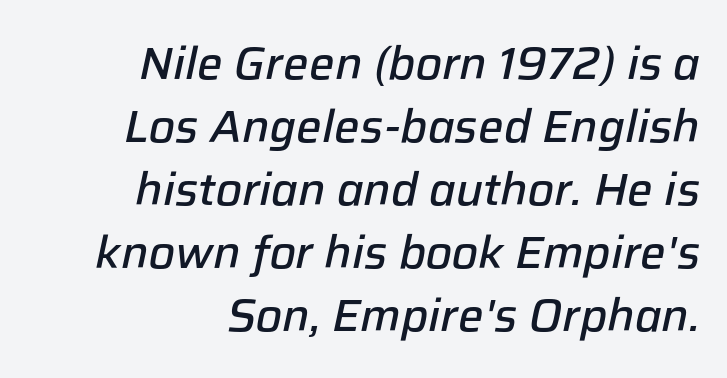
Q: Is the text bold? A: Semi-bold.
Q: Is the text italic (slanted)? A: Yes, it leans right by about 12 degrees.
Q: Is the text underlined? A: No.
Q: How is the paragraph aligned? A: Right-aligned.
Q: Is the spacing between letters normal or unusually wide? A: Normal.
Q: Is the spacing between lines tight, normal or loose? A: Normal.
Q: Width (condensed, normal, or wide)? A: Normal.
Q: Stroke contrast? A: Low.
Q: x-height? A: Medium.
Q: Monospaced? A: No.
